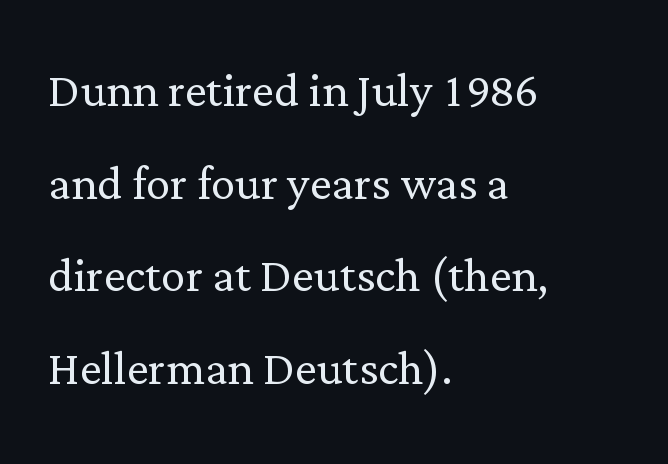
Q: Is the text bold? A: No.
Q: Is the text italic (slanted)? A: No, it is upright.
Q: Is the typeface a serif or a sans-serif typeface? A: Serif.
Q: Is the text underlined? A: No.
Q: How is the paragraph aligned? A: Left-aligned.
Q: Is the spacing between letters normal or unusually wide? A: Normal.
Q: Is the spacing between lines tight, normal or loose? A: Normal.
Q: Width (condensed, normal, or wide)? A: Normal.
Q: Stroke contrast? A: Low.
Q: x-height? A: Medium.
Q: Monospaced? A: No.
